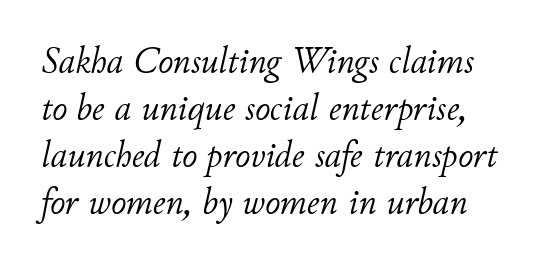
The image shows 37 px light type, italic (leaning right); set normal line spacing (1.27x), normal letter spacing, not underlined; low stroke contrast and a small x-height.
